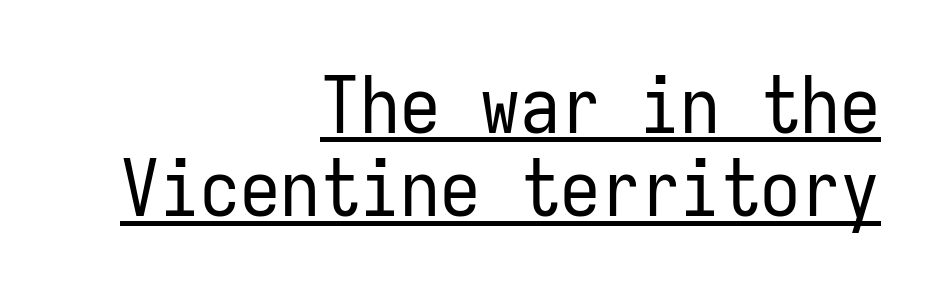
Q: Is the text bold? A: No.
Q: Is the text italic (slanted)? A: No, it is upright.
Q: Is the typeface a serif or a sans-serif typeface? A: Sans-serif.
Q: Is the text underlined? A: Yes.
Q: How is the paragraph aligned? A: Right-aligned.
Q: Is the spacing between letters normal or unusually wide? A: Normal.
Q: Is the spacing between lines tight, normal or loose? A: Tight.
Q: Width (condensed, normal, or wide)? A: Condensed.
Q: Stroke contrast? A: Low.
Q: x-height? A: Medium.
Q: Monospaced? A: Yes.
